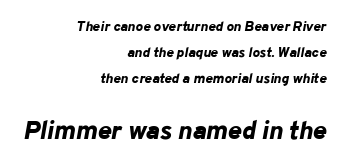
Rule under the text: the space is simply empty. Nobody touched the tracking dial on this one. The font's italic variant was chosen for this text. The face used here appears at its bigger size in the lower chunk. In CSS terms this would be text-align: right.
